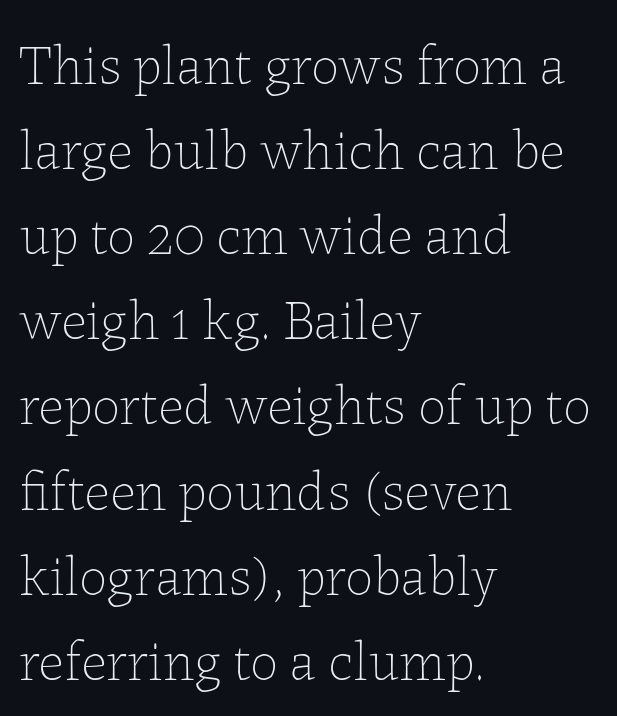
{"italic": "no", "bold": "no", "weight": "thin", "width": "normal", "stroke_contrast": "low", "x_height": "medium", "monospaced": "no", "underline": "no", "align": "left", "line_spacing": "normal", "line_spacing_ratio": 1.52, "letter_spacing": "normal", "letter_spacing_em": 0.0, "glyph_px": 56}
